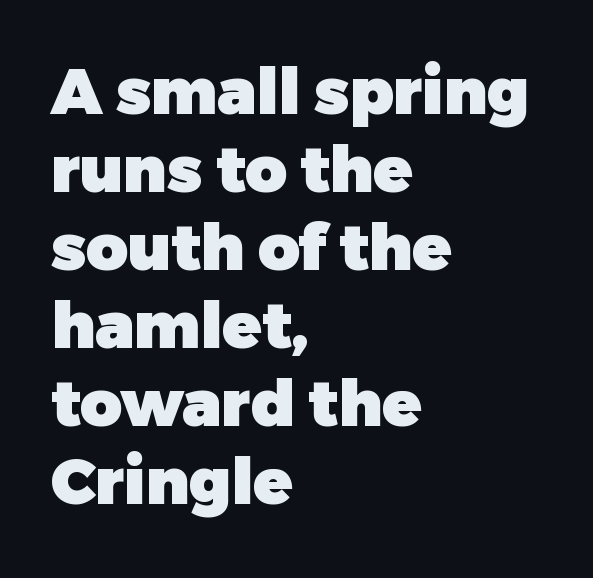
Summary of weight: heavy, a full bold. Left-aligned paragraph, ragged on the right. The letters sit at their default tracking, neither squeezed nor spread. No word sits above an underline. Posture: vertical.
